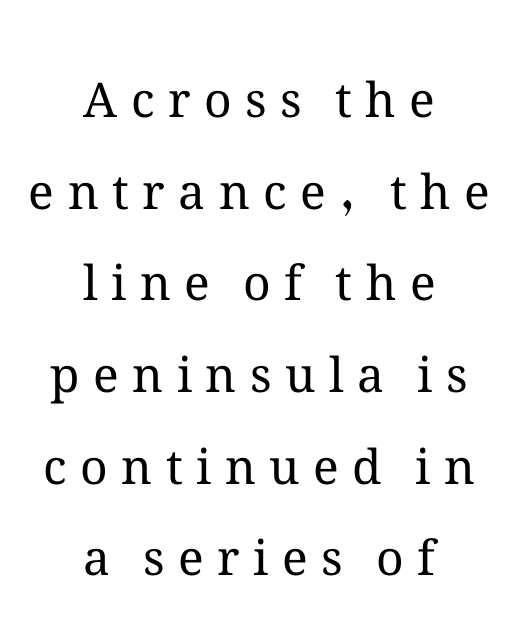
{"italic": "no", "bold": "no", "weight": "regular", "width": "normal", "stroke_contrast": "medium", "x_height": "medium", "monospaced": "no", "underline": "no", "align": "center", "line_spacing": "loose", "line_spacing_ratio": 1.91, "letter_spacing": "wide", "letter_spacing_em": 0.28, "glyph_px": 48}
